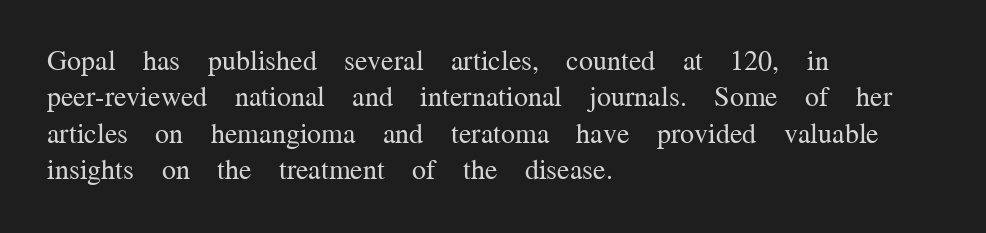
Q: Is the text bold? A: No.
Q: Is the text italic (slanted)? A: No, it is upright.
Q: Is the typeface a serif or a sans-serif typeface? A: Serif.
Q: Is the text underlined? A: No.
Q: How is the paragraph aligned? A: Left-aligned.
Q: Is the spacing between letters normal or unusually wide? A: Normal.
Q: Is the spacing between lines tight, normal or loose? A: Normal.
Q: Width (condensed, normal, or wide)? A: Normal.
Q: Stroke contrast? A: Medium.
Q: x-height? A: Medium.
Q: Monospaced? A: No.
